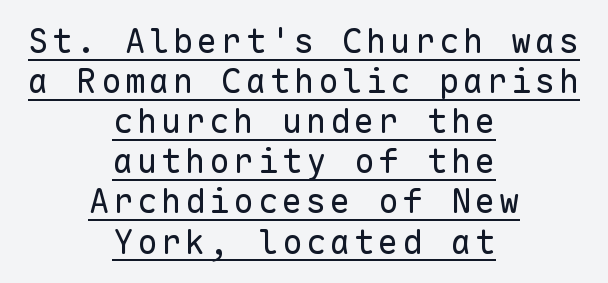
The image shows 34 px regular-weight sans-serif type, upright, monospaced; set centered, line spacing 1.18x, underlined; low stroke contrast and a medium x-height.
